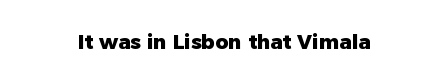
The image shows 20 px bold type, upright; set normal letter spacing, not underlined.
